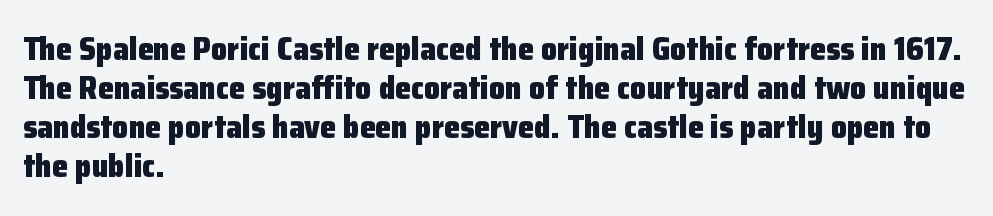
Q: Is the text bold? A: Yes.
Q: Is the text italic (slanted)? A: No, it is upright.
Q: Is the typeface a serif or a sans-serif typeface? A: Sans-serif.
Q: Is the text underlined? A: No.
Q: How is the paragraph aligned? A: Left-aligned.
Q: Is the spacing between letters normal or unusually wide? A: Normal.
Q: Width (condensed, normal, or wide)? A: Normal.
Q: Stroke contrast? A: Low.
Q: x-height? A: Medium.
Q: Monospaced? A: No.
